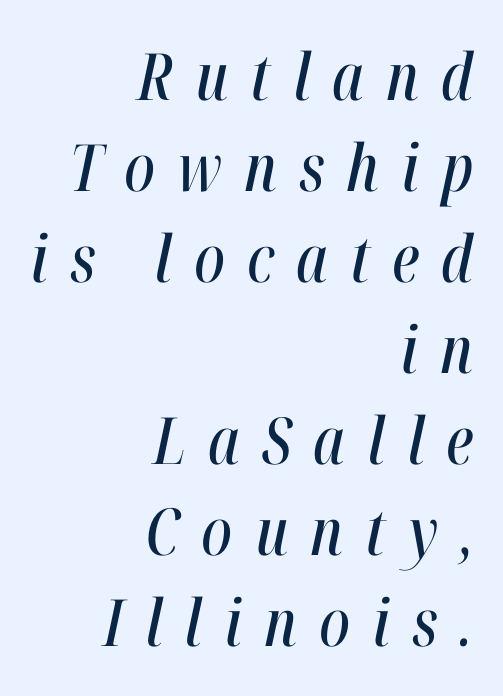
{"italic": "yes", "lean": "right", "slant_degrees": 12, "width": "condensed", "stroke_contrast": "high", "x_height": "medium", "monospaced": "no", "underline": "no", "align": "right", "line_spacing": "normal", "line_spacing_ratio": 1.4, "letter_spacing": "wide", "letter_spacing_em": 0.34, "glyph_px": 65}
